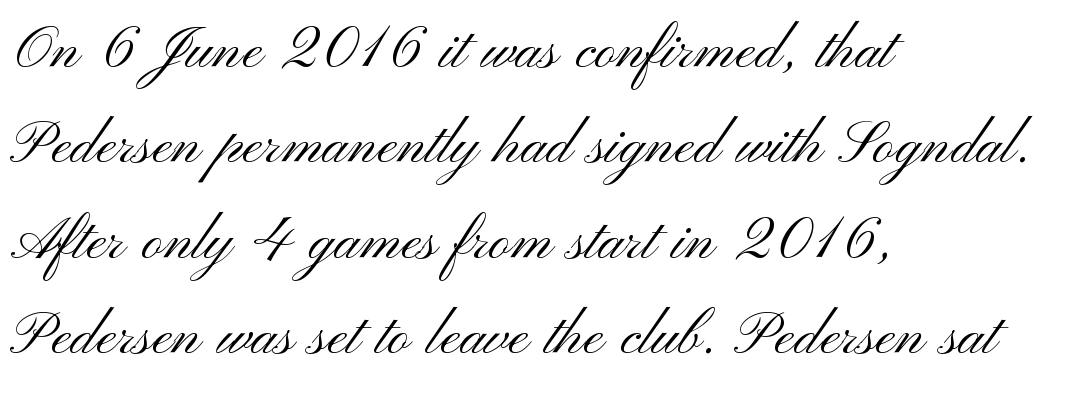
Q: Is the text bold? A: No.
Q: Is the text italic (slanted)? A: Yes.
Q: Is the typeface a serif or a sans-serif typeface? A: Sans-serif.
Q: Is the text underlined? A: No.
Q: How is the paragraph aligned? A: Left-aligned.
Q: Is the spacing between letters normal or unusually wide? A: Normal.
Q: Is the spacing between lines tight, normal or loose? A: Normal.
Q: Width (condensed, normal, or wide)? A: Wide.
Q: Stroke contrast? A: Medium.
Q: x-height? A: Small.
Q: Monospaced? A: No.
